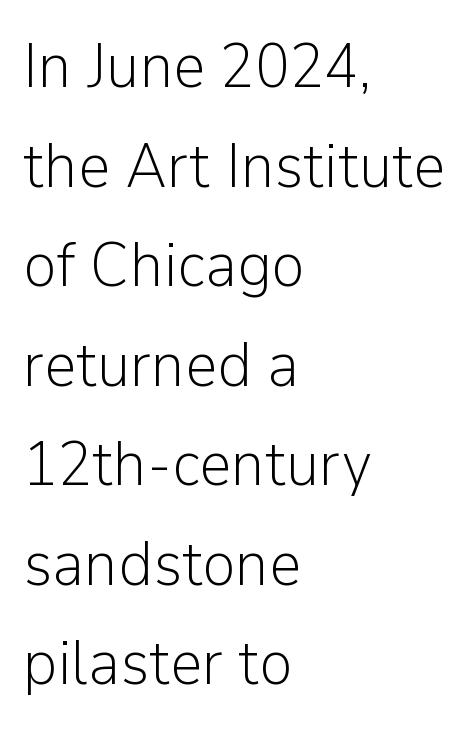
{"serif": "no", "italic": "no", "bold": "no", "weight": "light", "width": "normal", "stroke_contrast": "low", "x_height": "medium", "monospaced": "no", "underline": "no", "align": "left", "line_spacing": "normal", "line_spacing_ratio": 1.58, "letter_spacing": "normal", "letter_spacing_em": 0.0, "glyph_px": 63}
